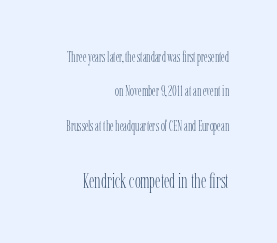
{"italic": "no", "bold": "no", "underline": "no", "align": "right", "line_spacing": "loose", "line_spacing_ratio": 2.46, "letter_spacing": "normal", "letter_spacing_em": 0.0, "larger_block": "second", "size_ratio": 1.5, "glyph_px": 21}
